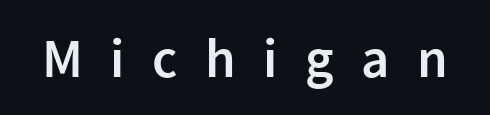
The image shows 55 px semibold sans-serif type, upright; set unusually wide letter spacing (+0.5 em), not underlined; low stroke contrast and a medium x-height.
